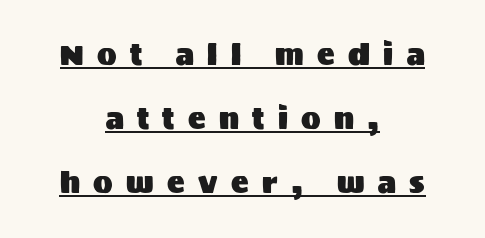
{"serif": "no", "italic": "no", "width": "normal", "stroke_contrast": "medium", "x_height": "large", "monospaced": "no", "underline": "yes", "align": "center", "line_spacing": "loose", "line_spacing_ratio": 2.2, "letter_spacing": "wide", "letter_spacing_em": 0.46, "glyph_px": 29}
